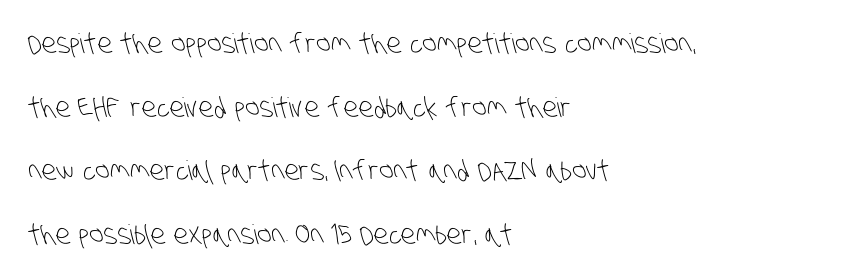
{"bold": "no", "underline": "no", "align": "left", "line_spacing": "loose", "line_spacing_ratio": 2.36, "letter_spacing": "normal", "letter_spacing_em": 0.0, "glyph_px": 27}
